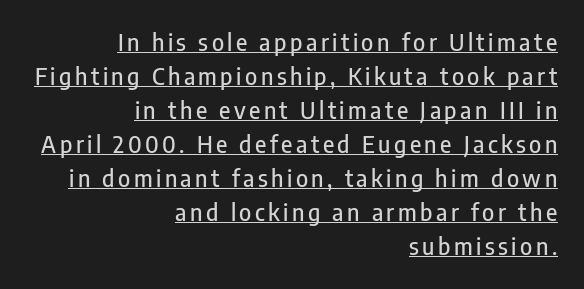
{"italic": "no", "underline": "yes", "align": "right", "line_spacing": "normal", "line_spacing_ratio": 1.48, "glyph_px": 23}
